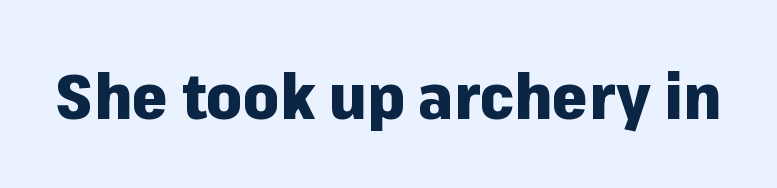
Between one letter and the next there's only the usual sliver of space. Note the varied advance widths — an 'i' is clearly narrower than an 'm'. Rendered with straight, roman letterforms. Beneath every word, the page is bare. Plenty of ink on the page — the face is bold.
